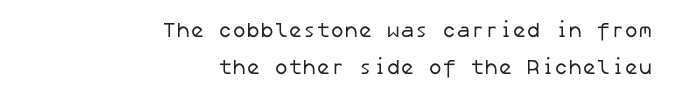
The weight would be labelled regular, book, light, or lighter still. The lines are quadded right. The foot of each line stays bare and open. Characters follow at the spacing the type designer built in.
